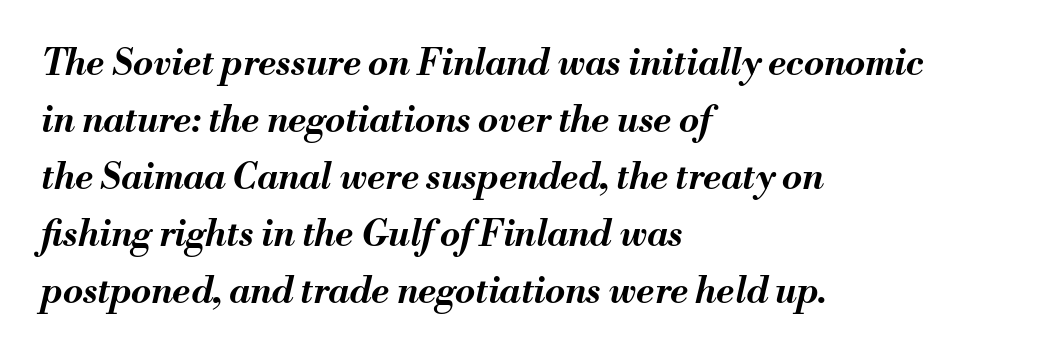
{"italic": "yes", "lean": "right", "slant_degrees": 13, "bold": "yes", "weight": "bold", "width": "normal", "stroke_contrast": "medium", "x_height": "small", "monospaced": "no", "underline": "no", "align": "left", "line_spacing": "normal", "line_spacing_ratio": 1.58, "letter_spacing": "normal", "letter_spacing_em": 0.0, "glyph_px": 36}
